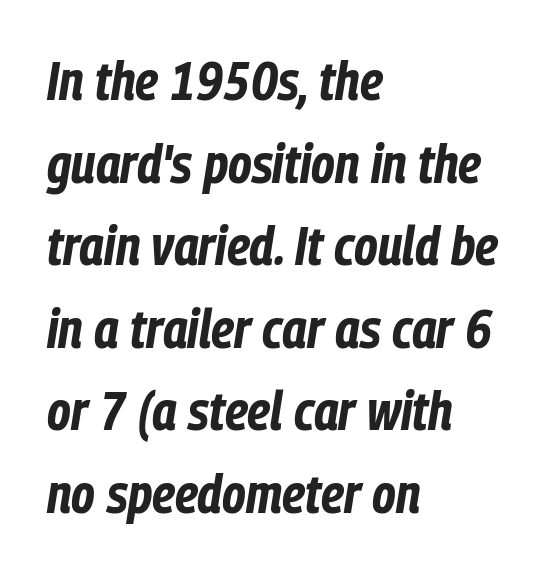
Q: Is the text bold? A: Yes.
Q: Is the text italic (slanted)? A: Yes, it leans right by about 9 degrees.
Q: Is the text underlined? A: No.
Q: How is the paragraph aligned? A: Left-aligned.
Q: Is the spacing between letters normal or unusually wide? A: Normal.
Q: Is the spacing between lines tight, normal or loose? A: Normal.
Q: Width (condensed, normal, or wide)? A: Condensed.
Q: Stroke contrast? A: Low.
Q: x-height? A: Medium.
Q: Monospaced? A: No.
